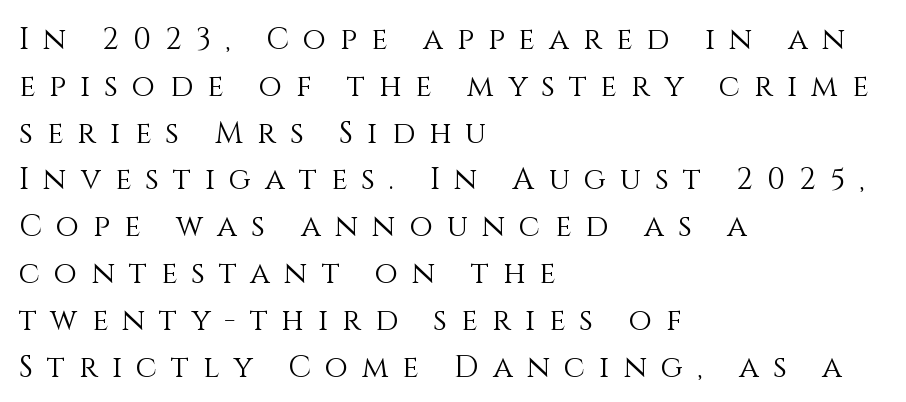
These lines are rendered in a variable-pitch font. Typeset ragged right — the left edge is the straight one. Compared with a typical body face, this is equally light or lighter still. A typesetter would call this heavily tracked-out type.
